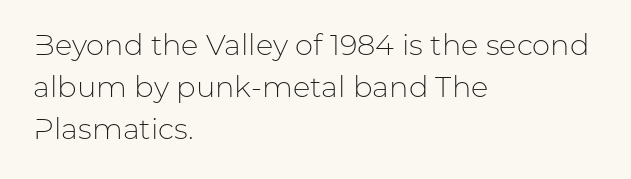
{"serif": "no", "italic": "no", "bold": "no", "weight": "light", "width": "normal", "stroke_contrast": "low", "x_height": "medium", "monospaced": "no", "underline": "no", "align": "left", "line_spacing": "normal", "line_spacing_ratio": 1.45, "letter_spacing": "normal", "letter_spacing_em": 0.0, "glyph_px": 29}
